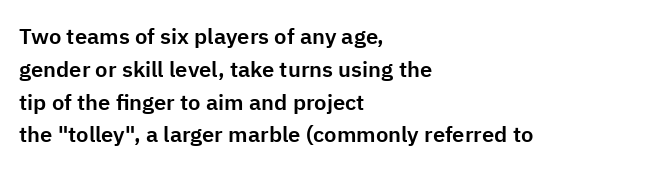
Q: Is the text italic (slanted)? A: No, it is upright.
Q: Is the text underlined? A: No.
Q: How is the paragraph aligned? A: Left-aligned.
Q: Is the spacing between letters normal or unusually wide? A: Normal.
Q: Is the spacing between lines tight, normal or loose? A: Normal.
